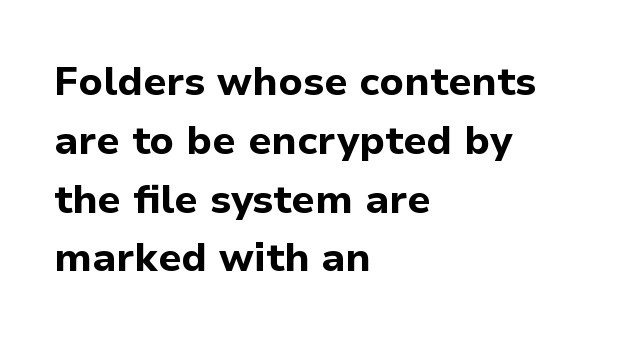
{"serif": "no", "italic": "no", "bold": "yes", "weight": "bold", "width": "normal", "stroke_contrast": "low", "x_height": "medium", "monospaced": "no", "underline": "no", "align": "left", "line_spacing": "normal", "line_spacing_ratio": 1.47, "letter_spacing": "normal", "letter_spacing_em": 0.0, "glyph_px": 40}
